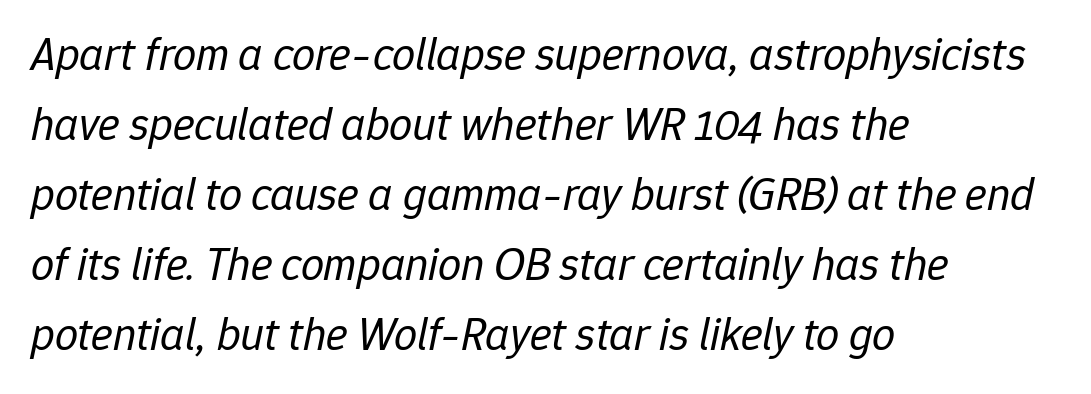
Varying glyph widths throughout — classic text-font behaviour. These lines keep a tight, regular rhythm from letter to letter. If you measured baseline to baseline, you'd find a middling distance. Leftover space on each line is placed entirely after the last word. Rule under the text: the space is simply empty.
